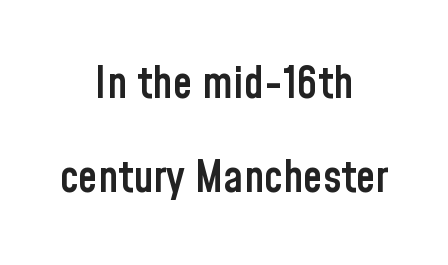
To sum up the face: it is a sans, with no serifs. The rag falls on both sides of this text block equally. Notice the wide empty band between every row — that's loose leading. A typesetter would mark this as roman, not italic. This is the in-between weight designers call semibold or demi.
